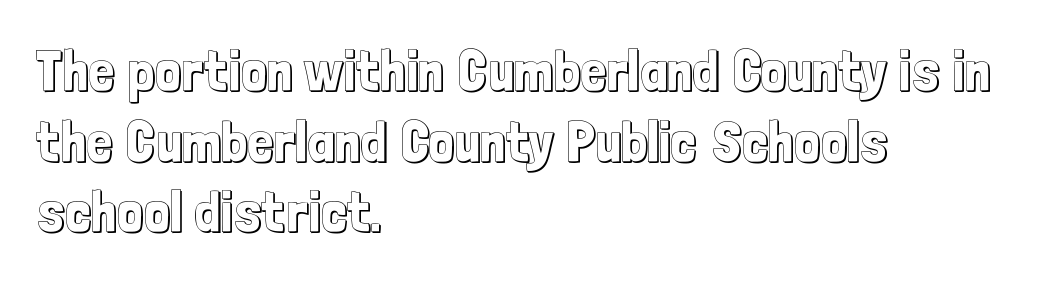
Q: Is the text italic (slanted)? A: No, it is upright.
Q: Is the text underlined? A: No.
Q: How is the paragraph aligned? A: Left-aligned.
Q: Is the spacing between letters normal or unusually wide? A: Normal.
Q: Width (condensed, normal, or wide)? A: Condensed.
Q: x-height? A: Medium.
Q: Monospaced? A: No.
